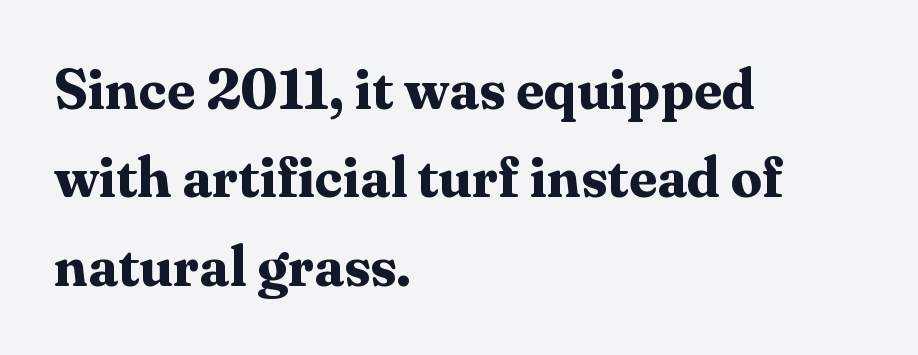
The specimen reads as upright at a glance. This block has exactly the height ordinary leading produces. Inter-character spacing is left at the font's built-in metrics. Think of a printed novel: that variable character pitch is what you see here.
